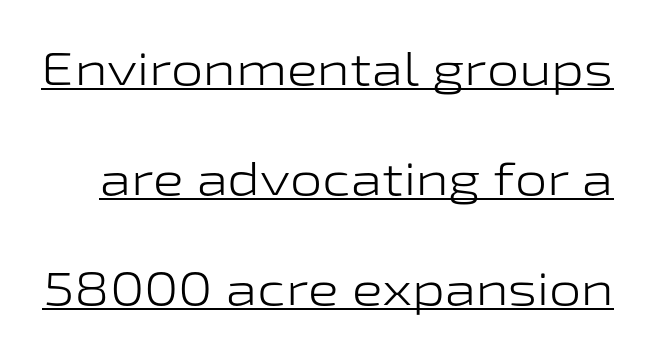
The image shows 46 px light, wide sans-serif type, upright; set loose line spacing (2.39x), normal letter spacing, underlined; low stroke contrast and a medium x-height.
